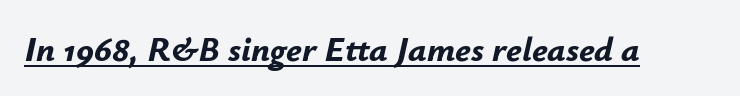
Q: Is the text bold? A: Yes.
Q: Is the text italic (slanted)? A: Yes, it leans right by about 12 degrees.
Q: Is the text underlined? A: Yes.
Q: Is the spacing between letters normal or unusually wide? A: Normal.
Q: Width (condensed, normal, or wide)? A: Normal.
Q: Stroke contrast? A: Low.
Q: x-height? A: Small.
Q: Monospaced? A: No.
